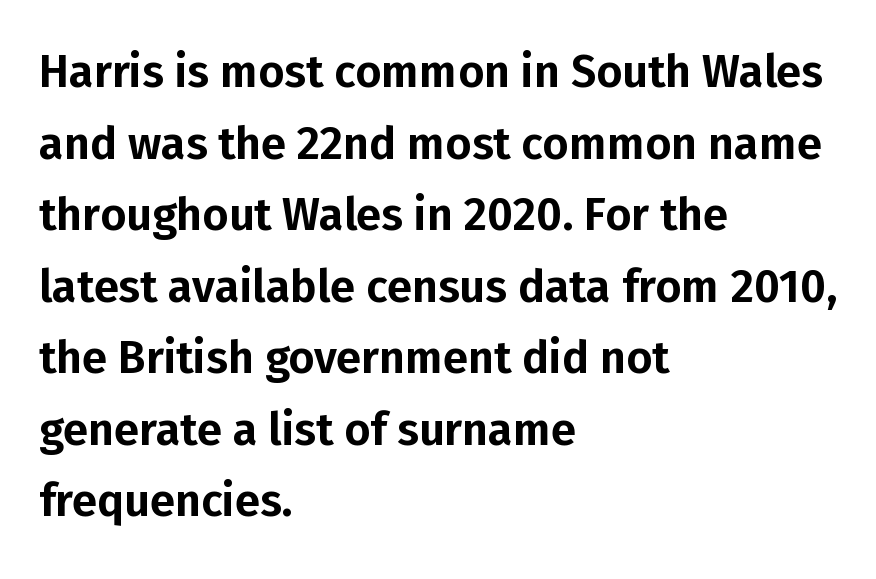
Compared with typical body copy, the letter spacing here is the same. Posture: upright roman. What kind of face is this? One without serifs — a sans. Regular leading. Caption: multi-line text, flush left, ragged right. Nobody drew a line under any word here.
